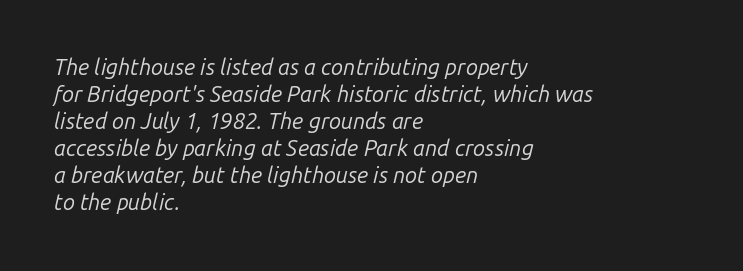
{"italic": "yes", "lean": "right", "slant_degrees": 14, "bold": "no", "underline": "no", "align": "left", "line_spacing_ratio": 1.23, "letter_spacing": "normal", "letter_spacing_em": 0.0, "glyph_px": 22}
